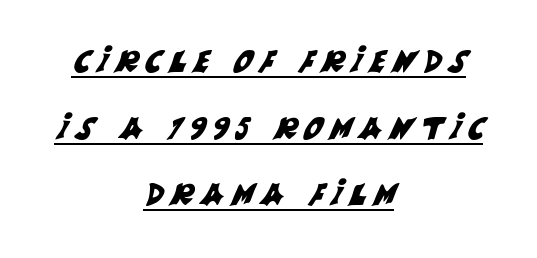
The image shows 30 px sans-serif type; set centered, loose line spacing (2.22x), unusually wide letter spacing (+0.24 em), underlined; medium stroke contrast and a large x-height.
